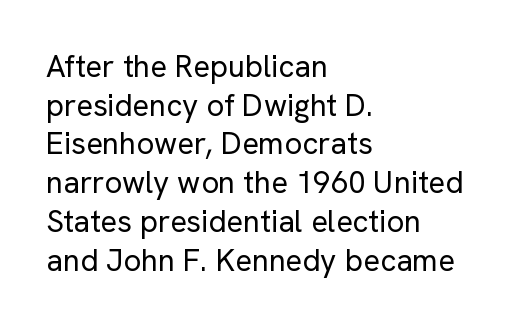
Typographically, this falls in the sans-serif category. Think of a printed novel: that variable character pitch is what you see here. Quick note: not italic, upright. Each word holds together tightly as a unit, with standard inter-letter gaps.
